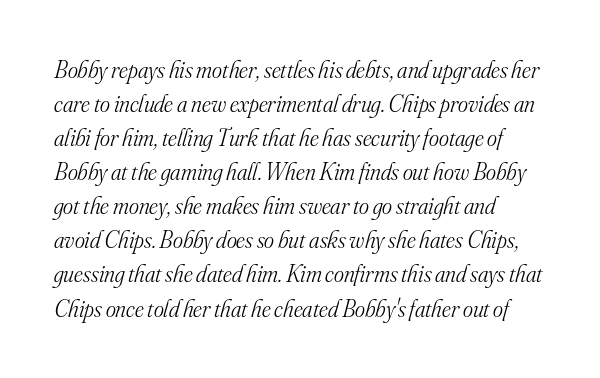
The image shows 24 px text type, italic (leaning right); set left-aligned, normal line spacing (1.42x), normal letter spacing, not underlined.
